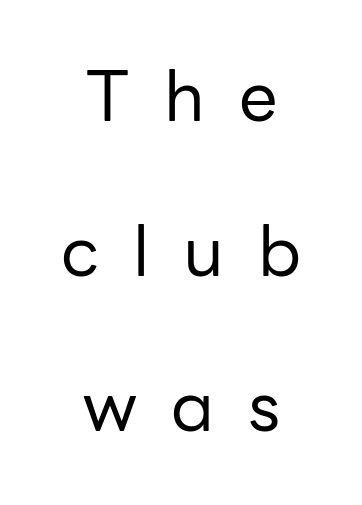
Substantial extra tracking has been applied to these lines. The letters advance in unequal steps, a hallmark of proportional type. The space directly below the letters is spotless. Is the block centered? Yes — each line is placed symmetrically about the middle.
